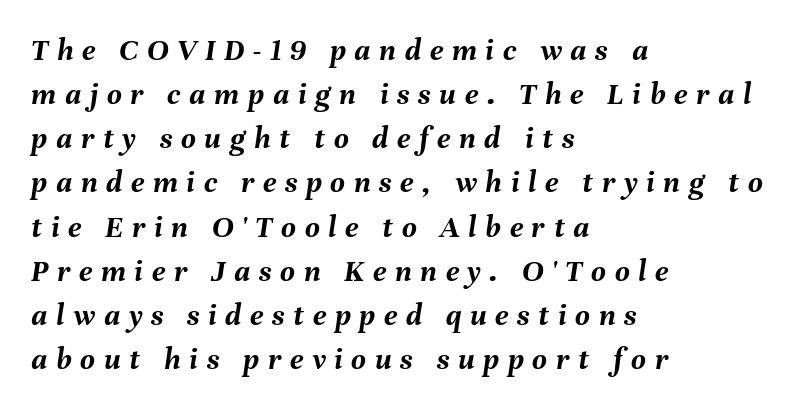
Words appear elongated and porous because spacing is wide. An italicized treatment has been applied to the whole sample. Beneath every word, the page is bare. The text block is weighted toward the left margin, trailing off unevenly rightward. Here the designer chose a conventional face with non-uniform glyph widths. The designer left line spacing at the default.
